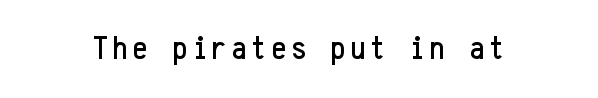
The image shows 33 px condensed sans-serif type, upright, monospaced; set not underlined; low stroke contrast and a medium x-height.
